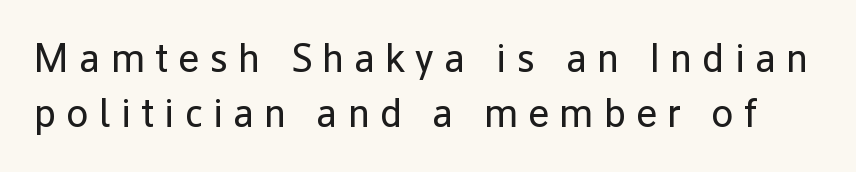
Q: Is the text bold? A: No.
Q: Is the text italic (slanted)? A: No, it is upright.
Q: Is the typeface a serif or a sans-serif typeface? A: Sans-serif.
Q: Is the text underlined? A: No.
Q: Is the spacing between letters normal or unusually wide? A: Unusually wide.
Q: Is the spacing between lines tight, normal or loose? A: Normal.
Q: Width (condensed, normal, or wide)? A: Normal.
Q: Stroke contrast? A: Low.
Q: x-height? A: Medium.
Q: Monospaced? A: No.
